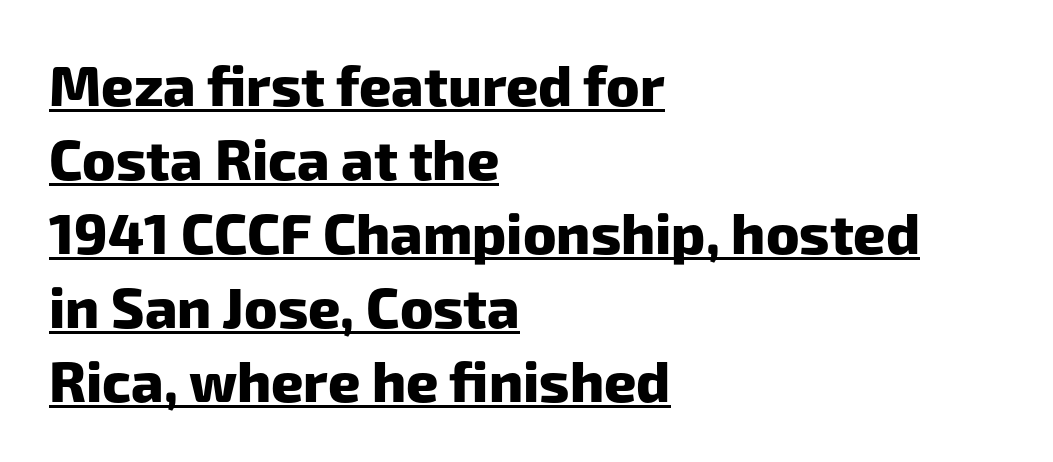
The image shows 56 px heavy sans-serif type; set left-aligned, normal line spacing (1.32x), normal letter spacing, underlined; low stroke contrast and a medium x-height.
